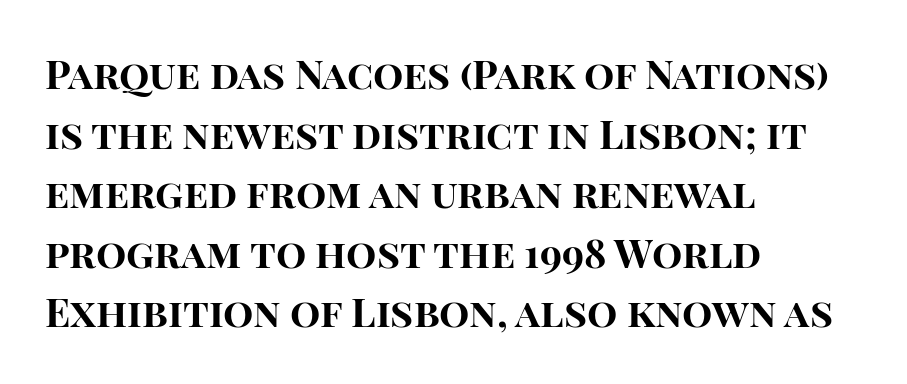
{"serif": "no", "italic": "no", "bold": "yes", "weight": "bold", "width": "normal", "stroke_contrast": "high", "x_height": "large", "monospaced": "no", "underline": "no", "align": "left", "line_spacing": "normal", "line_spacing_ratio": 1.49, "letter_spacing": "normal", "letter_spacing_em": 0.0, "glyph_px": 40}
